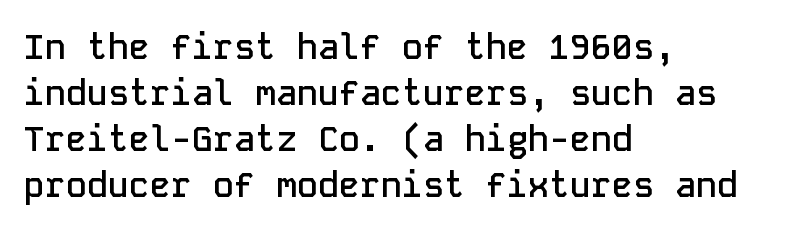
The image shows 35 px semibold sans-serif type, upright, monospaced; set left-aligned, normal line spacing (1.31x), normal letter spacing, not underlined; low stroke contrast and a medium x-height.
